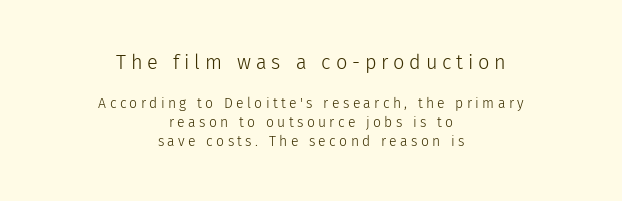
Q: Is the text bold? A: No.
Q: Is the text italic (slanted)? A: No, it is upright.
Q: Is the text underlined? A: No.
Q: How is the paragraph aligned? A: Centered.
Q: Is the spacing between letters normal or unusually wide? A: Unusually wide.
Q: Is the spacing between lines tight, normal or loose? A: Normal.
Q: Which block of text is set in a larger size, the first (top) or the second (bottom)? A: The first (top) one.
